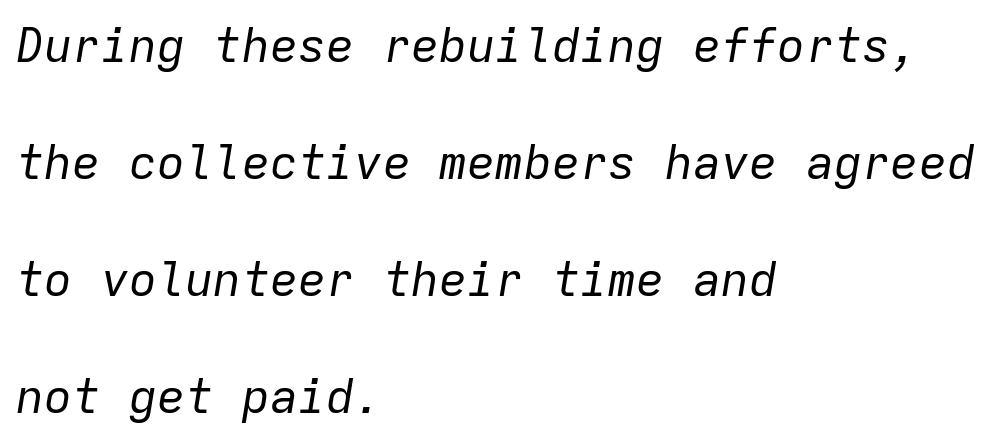
The image shows 47 px regular-weight type, italic (leaning right), monospaced; set left-aligned, loose line spacing (2.49x), normal letter spacing, not underlined; low stroke contrast and a medium x-height.
